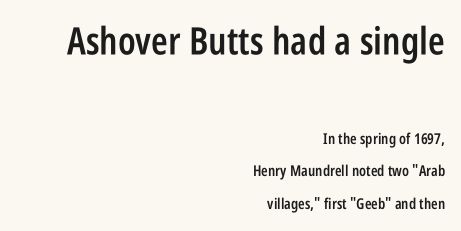
{"serif": "no", "italic": "no", "bold": "semi", "weight": "semibold", "width": "condensed", "stroke_contrast": "low", "x_height": "large", "monospaced": "no", "underline": "no", "align": "right", "line_spacing": "loose", "line_spacing_ratio": 2.15, "letter_spacing": "normal", "letter_spacing_em": 0.0, "larger_block": "first", "size_ratio": 2.53, "glyph_px": 38}
